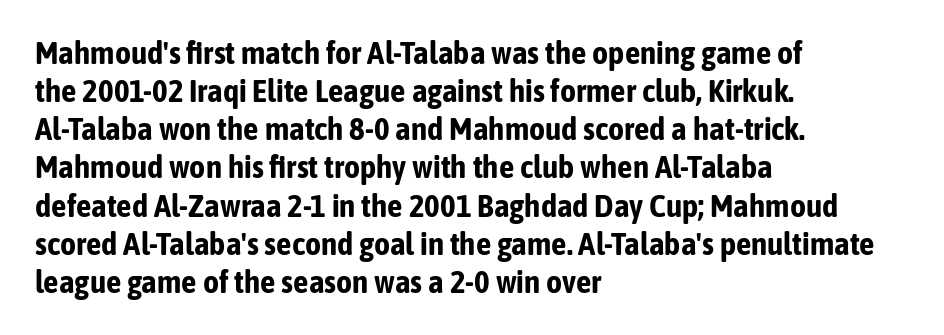
The letters advance in unequal steps, a hallmark of proportional type. The setting favours the left margin, as ordinary paragraphs usually do. Type without underlining. Observe the absence of serifs on each vertical stroke in this sample. The letters sit at their default tracking, neither squeezed nor spread.
